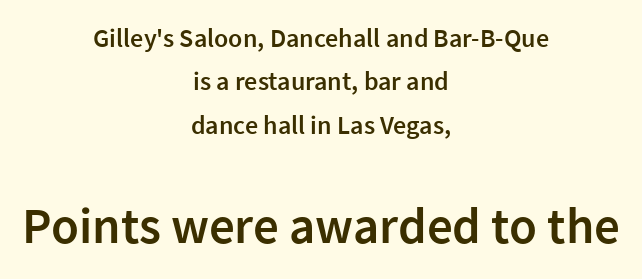
Q: Is the text bold? A: Semi-bold.
Q: Is the text italic (slanted)? A: No, it is upright.
Q: Is the typeface a serif or a sans-serif typeface? A: Sans-serif.
Q: Is the text underlined? A: No.
Q: How is the paragraph aligned? A: Centered.
Q: Is the spacing between letters normal or unusually wide? A: Normal.
Q: Is the spacing between lines tight, normal or loose? A: Normal.
Q: Which block of text is set in a larger size, the first (top) or the second (bottom)? A: The second (bottom) one.
Q: Width (condensed, normal, or wide)? A: Normal.
Q: Stroke contrast? A: Low.
Q: x-height? A: Medium.
Q: Monospaced? A: No.
